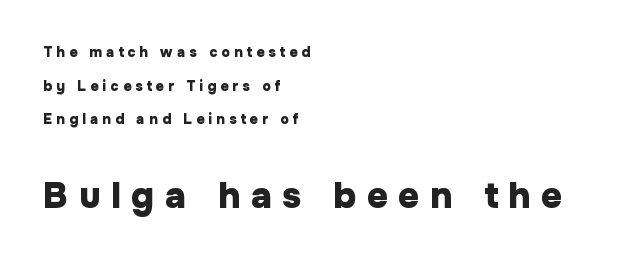
The image shows 36 px heavy sans-serif type, upright; set left-aligned, loose line spacing (2.4x), unusually wide letter spacing (+0.3 em), not underlined; the second (bottom) block is 2.57x larger; low stroke contrast and a medium x-height.
